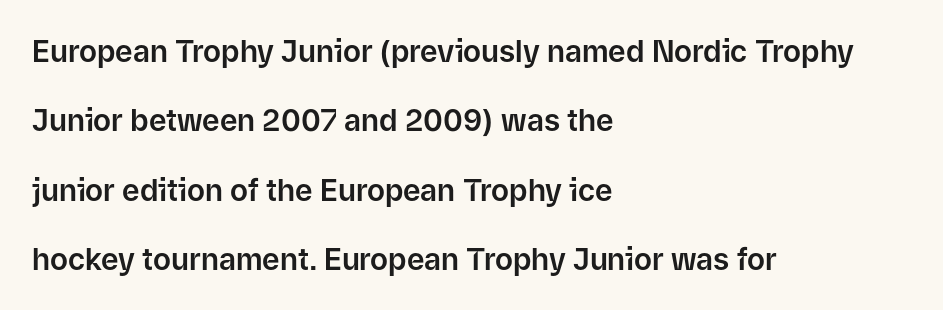
{"serif": "no", "italic": "no", "width": "normal", "stroke_contrast": "low", "x_height": "medium", "monospaced": "no", "underline": "no", "align": "left", "line_spacing": "loose", "line_spacing_ratio": 2.31, "letter_spacing": "normal", "letter_spacing_em": 0.0, "glyph_px": 30}
